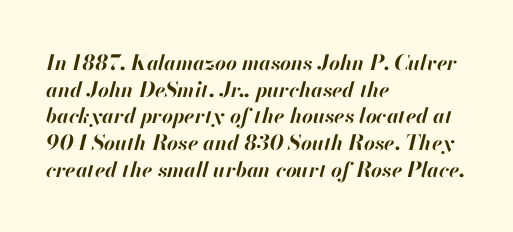
{"italic": "yes", "lean": "right", "slant_degrees": 13, "bold": "yes", "underline": "no", "align": "left", "line_spacing": "normal", "line_spacing_ratio": 1.27, "letter_spacing": "normal", "letter_spacing_em": 0.0, "glyph_px": 21}
